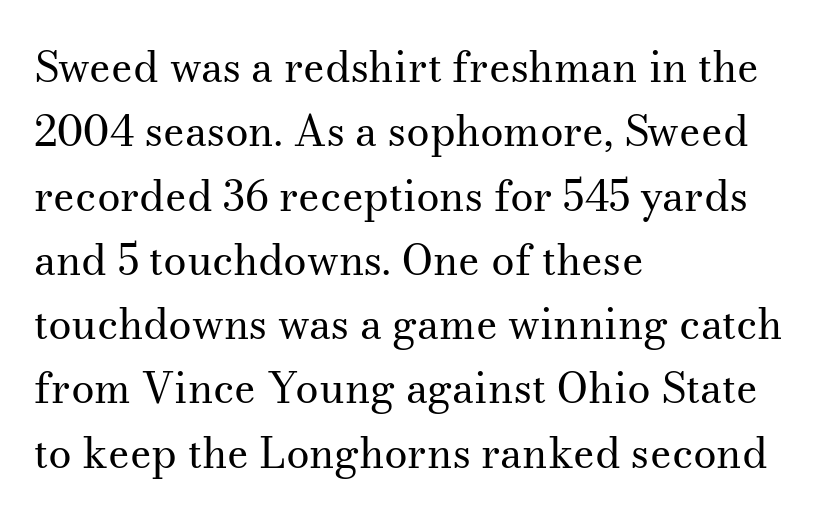
Think of a printed novel: that variable character pitch is what you see here. Is this a heavy cut? Hardly; it is regular or lighter. Reading down the column, the eye jumps a familiar distance to each next line. Teacher's note: observe the even left margin — that is flush-left alignment. Serifs: yes, visible at the terminals of the letterforms. Lines of text with bare space underneath.
